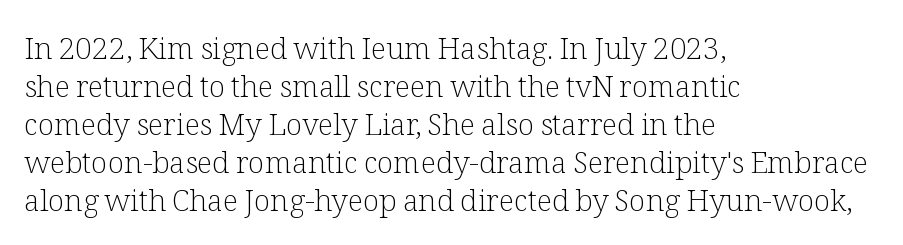
The image shows 30 px light serif type, upright; set left-aligned, normal line spacing (1.27x), normal letter spacing, not underlined; low stroke contrast and a medium x-height.
